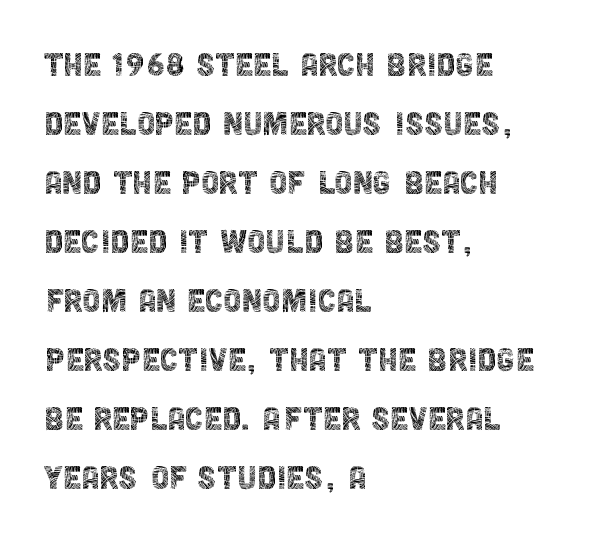
The image shows 41 px thin, condensed sans-serif type, upright; set left-aligned, normal line spacing (1.44x), normal letter spacing, not underlined; a large x-height.
